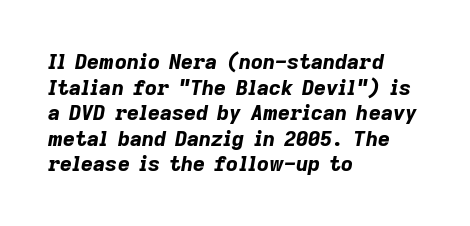
{"italic": "yes", "lean": "right", "slant_degrees": 9, "bold": "yes", "underline": "no", "align": "left", "line_spacing_ratio": 1.22, "letter_spacing": "normal", "letter_spacing_em": 0.0, "glyph_px": 21}
